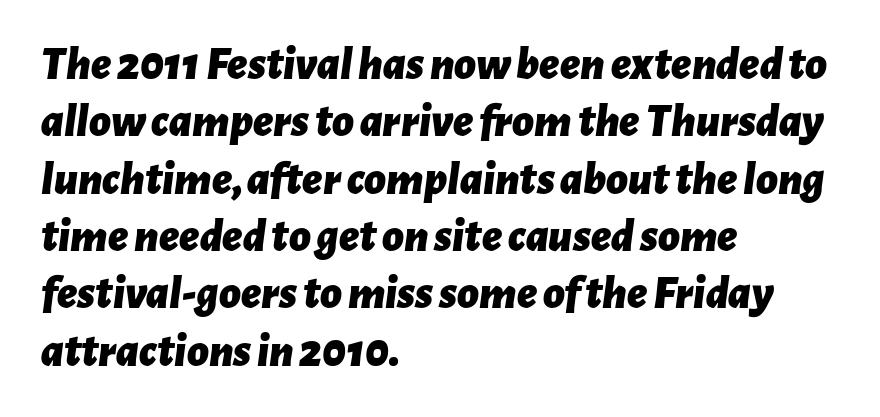
The image shows 47 px bold type, italic (leaning right); set left-aligned, line spacing 1.22x, normal letter spacing, not underlined; low stroke contrast and a medium x-height.
